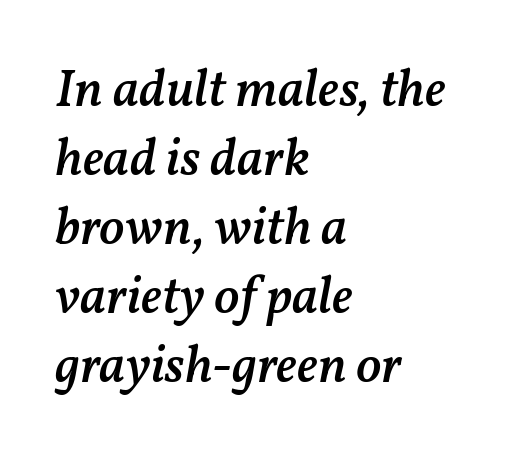
This is oblique type, the kind used for emphasis or titles. The lines are quadded left. Heft: intermediate — a semibold. Summary of vertical rhythm: regular, with standard interline spacing. Note the varied advance widths — an 'i' is clearly narrower than an 'm'.
